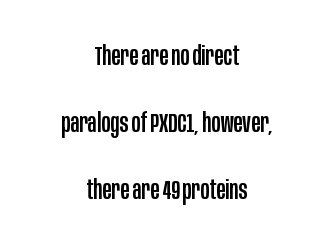
The image shows 27 px text type, upright; set centered, loose line spacing (2.48x), normal letter spacing, not underlined.
